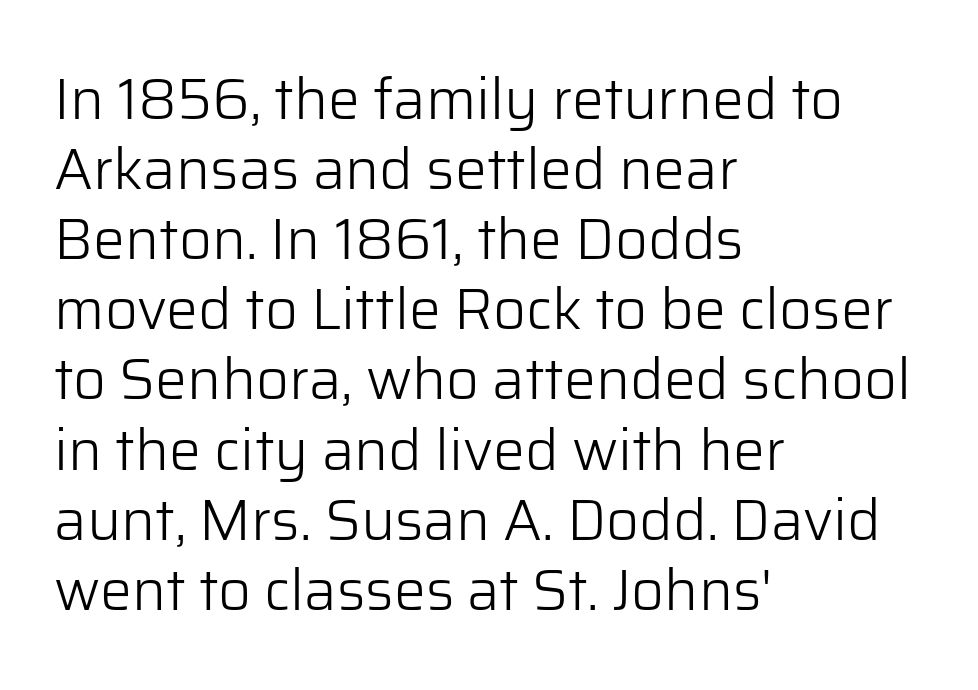
{"serif": "no", "italic": "no", "bold": "no", "weight": "light", "width": "normal", "stroke_contrast": "low", "x_height": "medium", "monospaced": "no", "underline": "no", "align": "left", "line_spacing_ratio": 1.23, "letter_spacing": "normal", "letter_spacing_em": 0.0, "glyph_px": 57}
